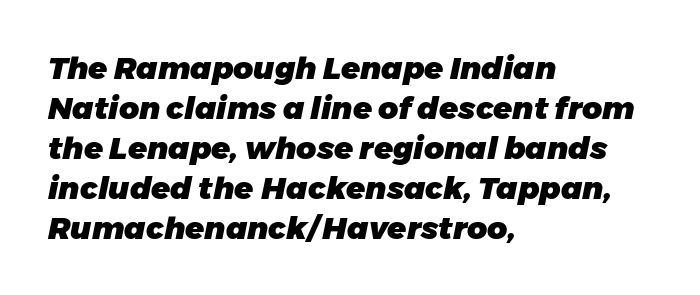
The image shows 31 px heavy type, italic (leaning right); set left-aligned, normal line spacing (1.29x), normal letter spacing, not underlined; low stroke contrast and a medium x-height.
